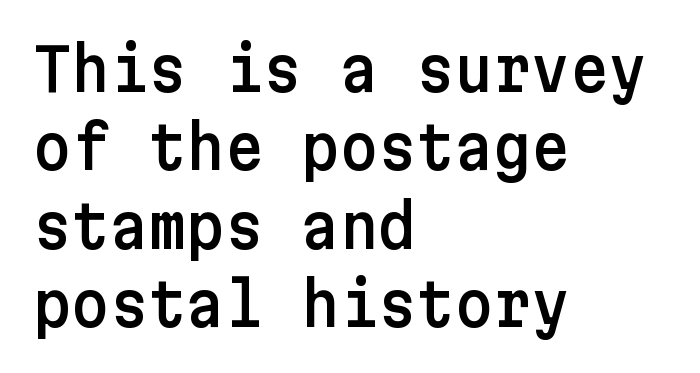
{"serif": "no", "italic": "no", "width": "normal", "stroke_contrast": "low", "x_height": "medium", "underline": "no", "align": "left", "line_spacing": "normal", "line_spacing_ratio": 1.33, "letter_spacing": "normal", "letter_spacing_em": 0.0, "glyph_px": 59}
